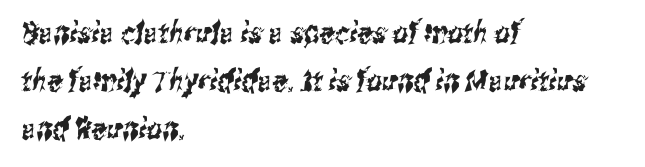
The image shows 30 px condensed sans-serif type; set left-aligned, normal line spacing (1.6x), normal letter spacing, not underlined; medium stroke contrast and a medium x-height.
